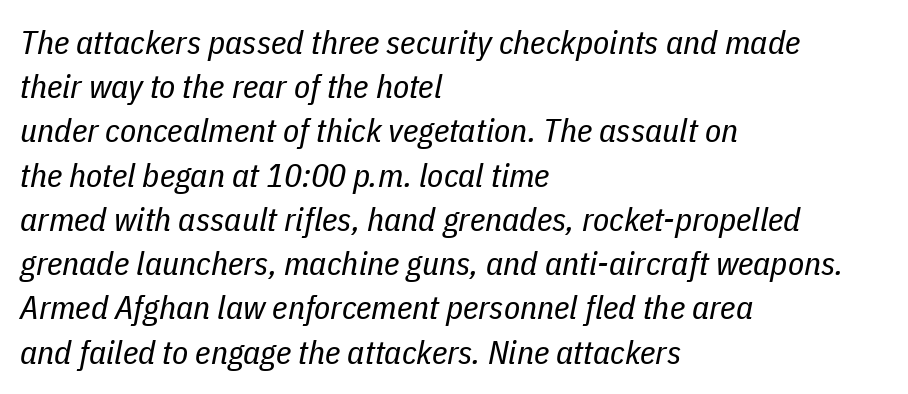
The rag falls on the right side of this text block. A typesetter would mark this as italic. Do the characters align in a grid? No, the font is proportional. The face looks like a standard text weight, possibly lighter. The line texture is even and compact thanks to regular tracking. The rows are spaced the way most documents space them.
